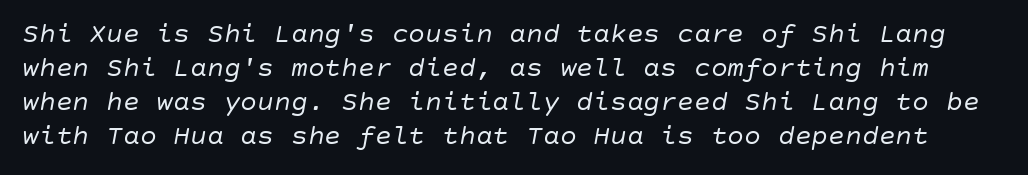
{"italic": "yes", "lean": "right", "slant_degrees": 10, "bold": "no", "weight": "regular", "width": "normal", "stroke_contrast": "low", "x_height": "large", "underline": "no", "line_spacing_ratio": 1.21, "letter_spacing": "normal", "letter_spacing_em": 0.0, "glyph_px": 28}
